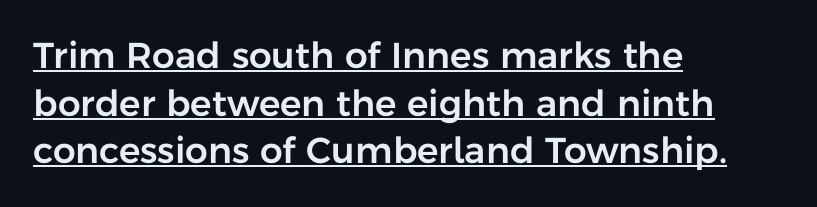
Q: Is the text italic (slanted)? A: No, it is upright.
Q: Is the typeface a serif or a sans-serif typeface? A: Sans-serif.
Q: Is the text underlined? A: Yes.
Q: How is the paragraph aligned? A: Left-aligned.
Q: Is the spacing between letters normal or unusually wide? A: Normal.
Q: Is the spacing between lines tight, normal or loose? A: Normal.
Q: Width (condensed, normal, or wide)? A: Normal.
Q: Stroke contrast? A: Low.
Q: x-height? A: Medium.
Q: Monospaced? A: No.
